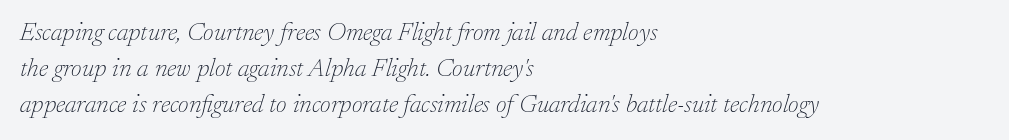
The image shows 26 px text type, italic (leaning right); set left-aligned, normal line spacing (1.39x), normal letter spacing, not underlined.
